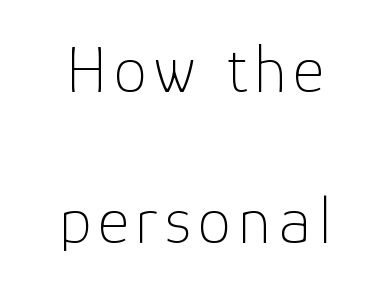
Q: Is the text bold? A: No.
Q: Is the text italic (slanted)? A: No, it is upright.
Q: Is the typeface a serif or a sans-serif typeface? A: Sans-serif.
Q: Is the text underlined? A: No.
Q: How is the paragraph aligned? A: Centered.
Q: Is the spacing between lines tight, normal or loose? A: Loose.
Q: Width (condensed, normal, or wide)? A: Normal.
Q: Stroke contrast? A: Low.
Q: x-height? A: Medium.
Q: Monospaced? A: No.
